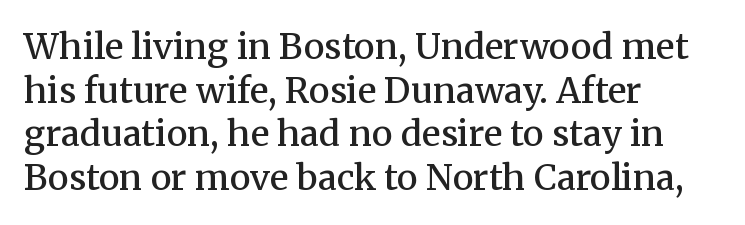
{"serif": "yes", "italic": "no", "bold": "semi", "weight": "semibold", "width": "normal", "stroke_contrast": "medium", "x_height": "medium", "monospaced": "no", "underline": "no", "align": "left", "line_spacing": "normal", "line_spacing_ratio": 1.25, "letter_spacing": "normal", "letter_spacing_em": 0.0, "glyph_px": 35}
